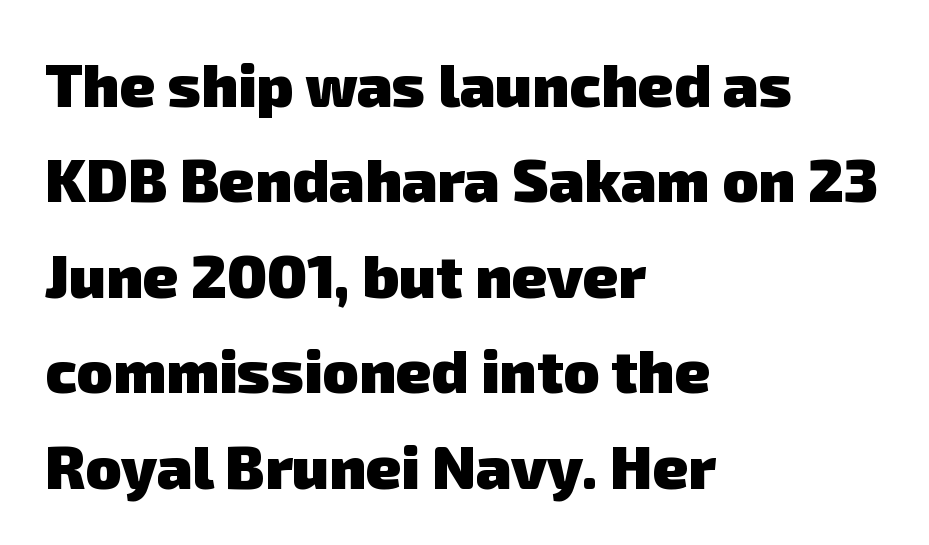
The image shows 60 px heavy sans-serif type; set left-aligned, normal line spacing (1.59x), normal letter spacing, not underlined; low stroke contrast and a medium x-height.
